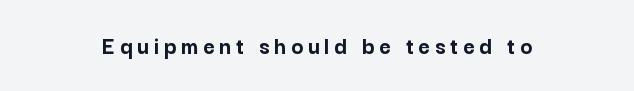
{"italic": "no", "bold": "yes", "underline": "no", "align": "center", "glyph_px": 25}
